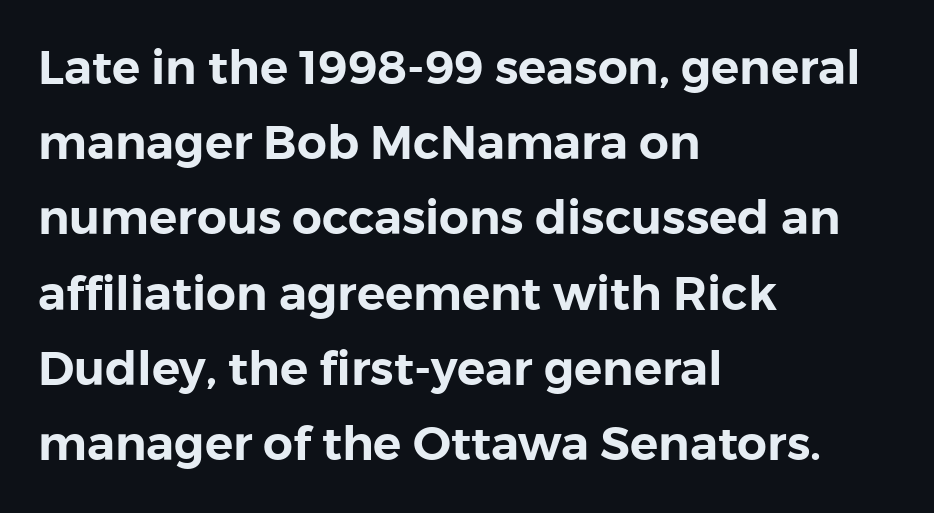
Q: Is the text italic (slanted)? A: No, it is upright.
Q: Is the typeface a serif or a sans-serif typeface? A: Sans-serif.
Q: Is the text underlined? A: No.
Q: How is the paragraph aligned? A: Left-aligned.
Q: Is the spacing between letters normal or unusually wide? A: Normal.
Q: Is the spacing between lines tight, normal or loose? A: Normal.
Q: Width (condensed, normal, or wide)? A: Normal.
Q: Stroke contrast? A: Low.
Q: x-height? A: Medium.
Q: Monospaced? A: No.
